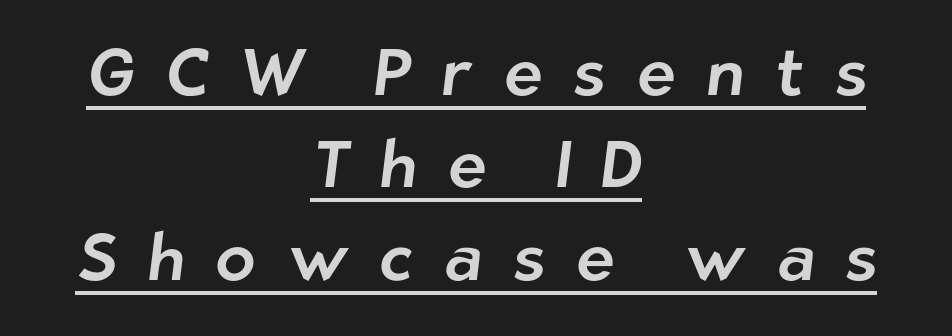
Q: Is the typeface a serif or a sans-serif typeface? A: Sans-serif.
Q: Is the text underlined? A: Yes.
Q: How is the paragraph aligned? A: Centered.
Q: Is the spacing between letters normal or unusually wide? A: Unusually wide.
Q: Is the spacing between lines tight, normal or loose? A: Normal.
Q: Width (condensed, normal, or wide)? A: Normal.
Q: Stroke contrast? A: Low.
Q: x-height? A: Medium.
Q: Monospaced? A: No.
